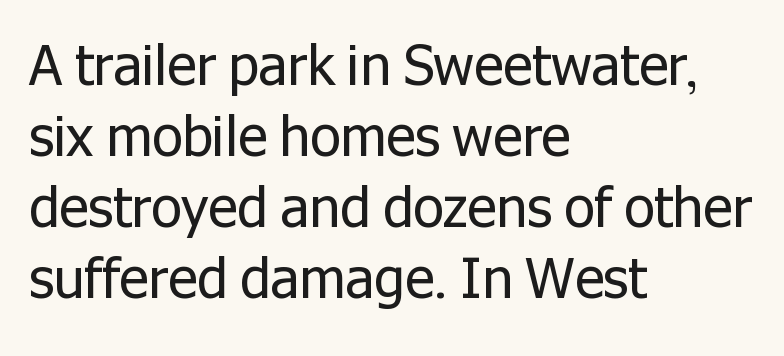
{"serif": "no", "italic": "no", "bold": "no", "weight": "regular", "width": "normal", "stroke_contrast": "low", "x_height": "medium", "monospaced": "no", "underline": "no", "align": "left", "line_spacing": "normal", "line_spacing_ratio": 1.29, "letter_spacing": "normal", "letter_spacing_em": 0.0, "glyph_px": 55}
